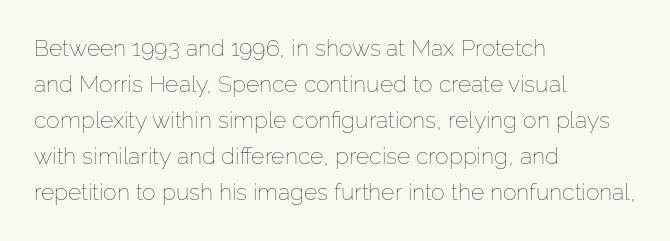
{"italic": "no", "bold": "no", "underline": "no", "align": "left", "line_spacing": "normal", "line_spacing_ratio": 1.57, "letter_spacing": "normal", "letter_spacing_em": 0.0, "glyph_px": 23}
